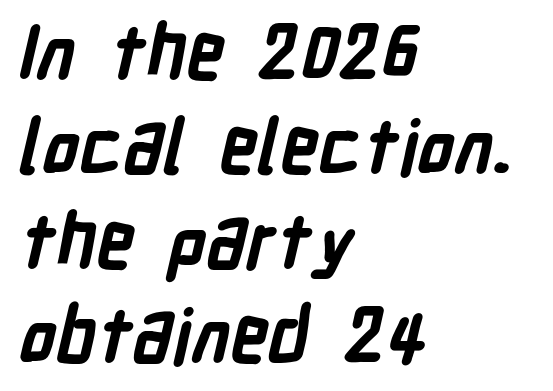
The image shows 75 px bold, condensed sans-serif type; set left-aligned, normal line spacing (1.26x), normal letter spacing, not underlined; low stroke contrast and a medium x-height.
